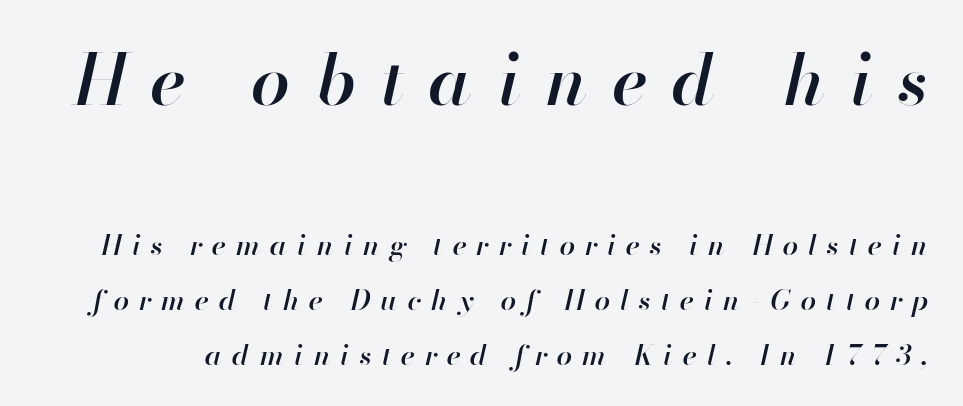
Firm but not heavy-handed strokes: this text is semibold. The rendering inserts visible extra space after every character. The face used here appears at its bigger size in the upper chunk. Rendered with sloped, italic letterforms.
